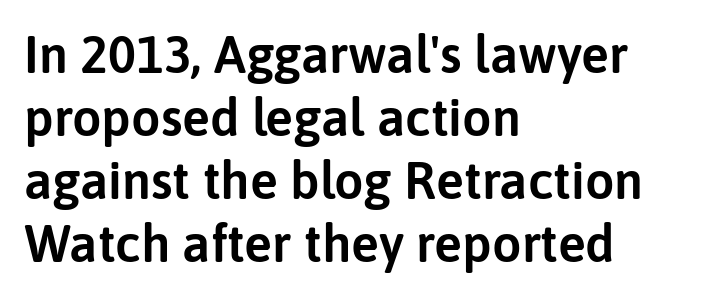
The image shows 52 px sans-serif type, upright; set left-aligned, line spacing 1.21x, normal letter spacing, not underlined; low stroke contrast and a medium x-height.
